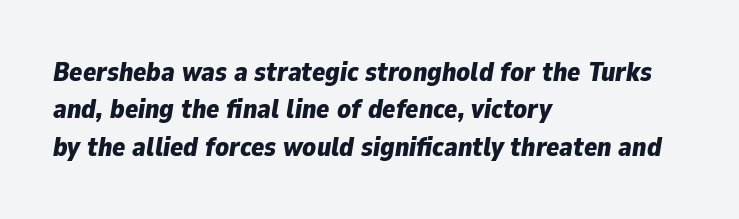
Q: Is the text bold? A: Yes.
Q: Is the text italic (slanted)? A: Yes, it leans right by about 9 degrees.
Q: Is the text underlined? A: No.
Q: How is the paragraph aligned? A: Left-aligned.
Q: Is the spacing between letters normal or unusually wide? A: Normal.
Q: Is the spacing between lines tight, normal or loose? A: Normal.
